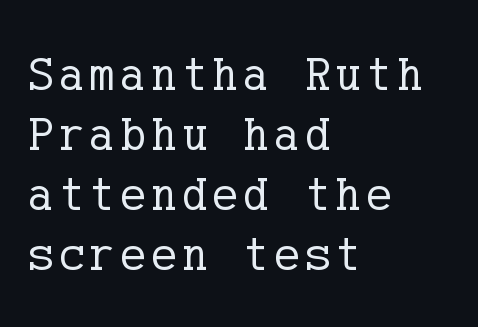
{"serif": "yes", "italic": "no", "bold": "no", "weight": "regular", "width": "normal", "stroke_contrast": "low", "x_height": "medium", "underline": "no", "align": "left", "line_spacing": "normal", "line_spacing_ratio": 1.25, "glyph_px": 48}
